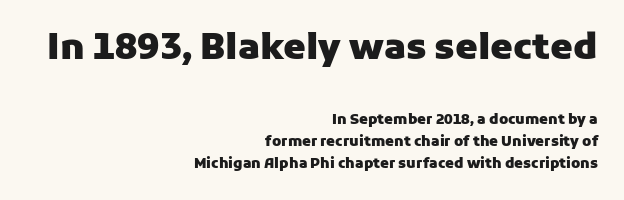
The image shows 36 px heavy sans-serif type, upright; set right-aligned, normal line spacing (1.56x), normal letter spacing, not underlined; the first (top) block is 2.57x larger; low stroke contrast and a medium x-height.
